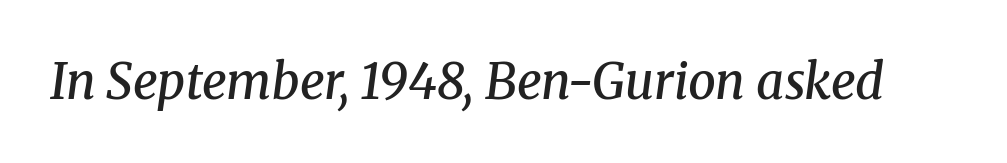
{"serif": "yes", "italic": "yes", "lean": "right", "slant_degrees": 8, "bold": "semi", "weight": "semibold", "width": "normal", "stroke_contrast": "medium", "x_height": "medium", "monospaced": "no", "underline": "no", "letter_spacing": "normal", "letter_spacing_em": 0.0, "glyph_px": 49}
